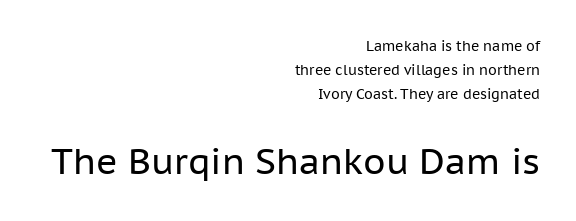
{"serif": "no", "italic": "no", "bold": "no", "weight": "regular", "width": "normal", "stroke_contrast": "low", "x_height": "medium", "monospaced": "no", "underline": "no", "align": "right", "line_spacing_ratio": 1.73, "letter_spacing": "normal", "letter_spacing_em": 0.0, "larger_block": "second", "size_ratio": 2.57, "glyph_px": 36}
